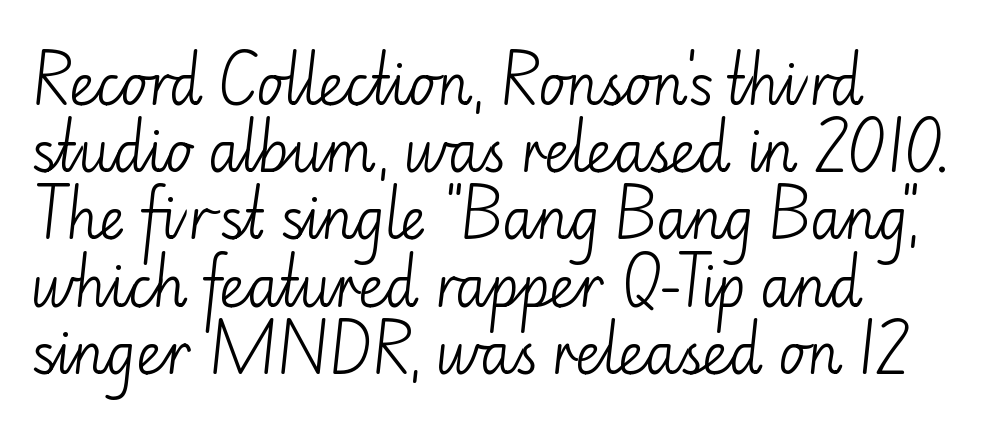
The passage shown is typeset with a sans-serif family. Check the space under the baseline: it is left empty. Vertical stems look standard width or narrower in stroke. Varying glyph widths throughout — classic text-font behaviour.
